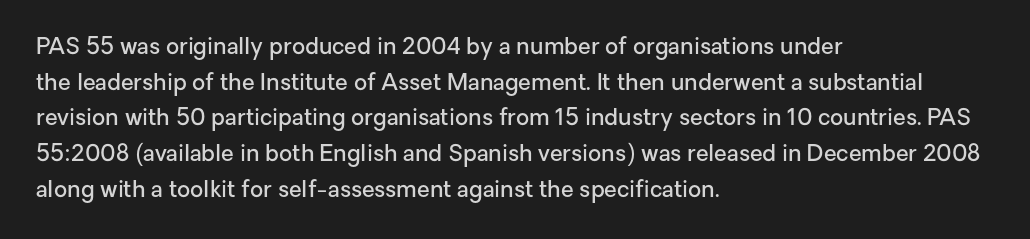
{"italic": "no", "bold": "semi", "underline": "no", "align": "left", "line_spacing": "normal", "line_spacing_ratio": 1.55, "letter_spacing": "normal", "letter_spacing_em": 0.0, "glyph_px": 23}
